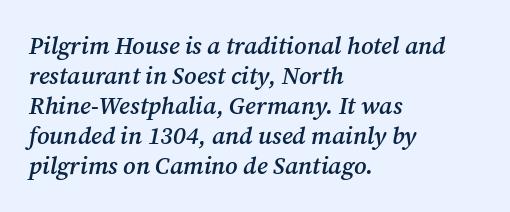
The glyphs look as if they've been sheared to an angle. Nothing unusual about the tracking: characters are spaced as the font intends. The glyphs are unaccompanied by any horizontal stroke below them. Horizontal bands of white between lines are of average thickness. Does the weight exceed regular? Yes, but only to semibold.
